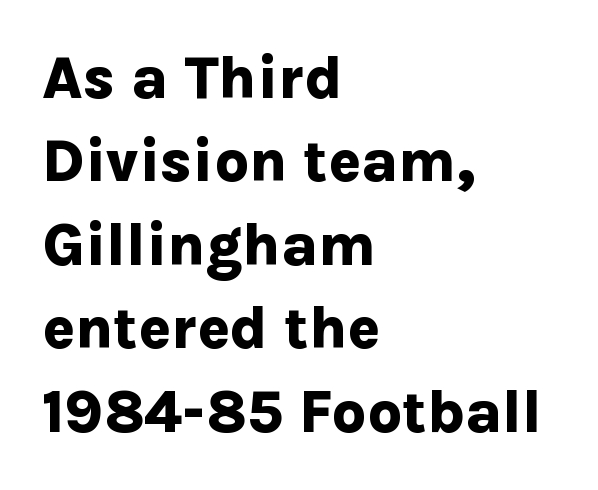
Q: Is the text bold? A: Yes.
Q: Is the text italic (slanted)? A: No, it is upright.
Q: Is the typeface a serif or a sans-serif typeface? A: Sans-serif.
Q: Is the text underlined? A: No.
Q: How is the paragraph aligned? A: Left-aligned.
Q: Is the spacing between letters normal or unusually wide? A: Normal.
Q: Is the spacing between lines tight, normal or loose? A: Normal.
Q: Width (condensed, normal, or wide)? A: Normal.
Q: Stroke contrast? A: Low.
Q: x-height? A: Medium.
Q: Monospaced? A: No.
